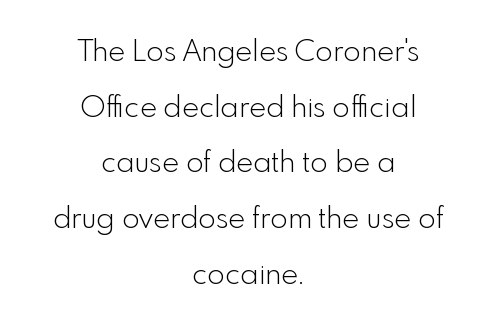
{"serif": "no", "italic": "no", "bold": "no", "weight": "light", "width": "normal", "x_height": "small", "monospaced": "no", "underline": "no", "align": "center", "line_spacing": "loose", "line_spacing_ratio": 1.92, "letter_spacing": "normal", "letter_spacing_em": 0.0, "glyph_px": 29}
